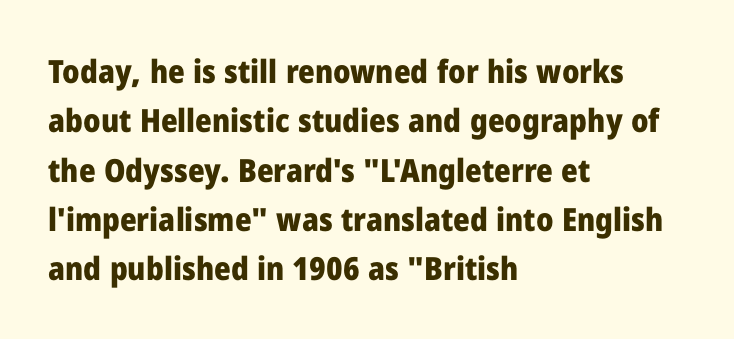
The image shows 32 px heavy sans-serif type, upright; set left-aligned, normal line spacing (1.54x), normal letter spacing, not underlined; low stroke contrast and a medium x-height.
